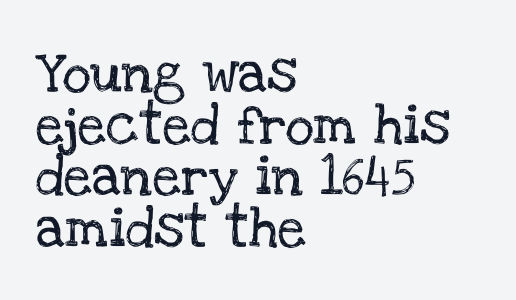
Q: Is the text italic (slanted)? A: No, it is upright.
Q: Is the typeface a serif or a sans-serif typeface? A: Serif.
Q: Is the text underlined? A: No.
Q: How is the paragraph aligned? A: Left-aligned.
Q: Is the spacing between letters normal or unusually wide? A: Normal.
Q: Is the spacing between lines tight, normal or loose? A: Normal.
Q: Width (condensed, normal, or wide)? A: Normal.
Q: Stroke contrast? A: Low.
Q: x-height? A: Large.
Q: Monospaced? A: No.
